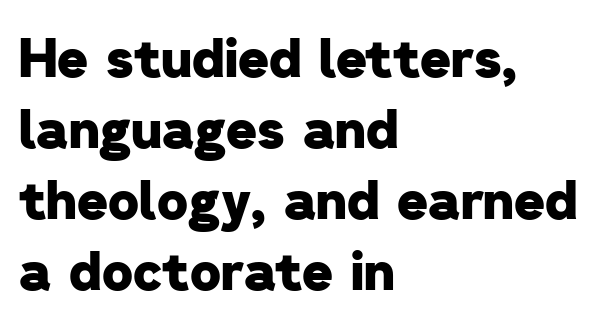
{"serif": "no", "bold": "yes", "weight": "heavy", "width": "normal", "stroke_contrast": "low", "x_height": "medium", "monospaced": "no", "underline": "no", "align": "left", "line_spacing": "normal", "line_spacing_ratio": 1.34, "letter_spacing": "normal", "letter_spacing_em": 0.0, "glyph_px": 53}
